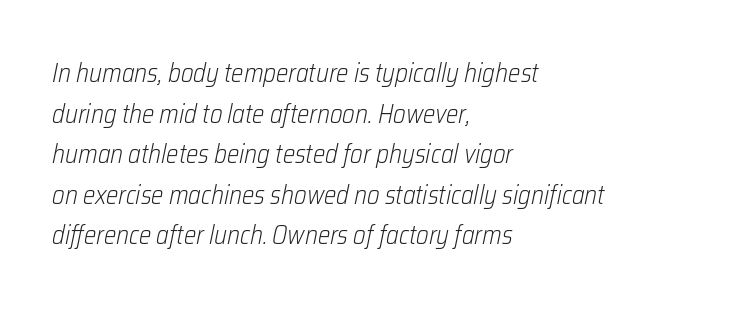
{"italic": "yes", "lean": "right", "slant_degrees": 12, "bold": "no", "underline": "no", "align": "left", "line_spacing": "normal", "line_spacing_ratio": 1.56, "letter_spacing": "normal", "letter_spacing_em": 0.0, "glyph_px": 26}
